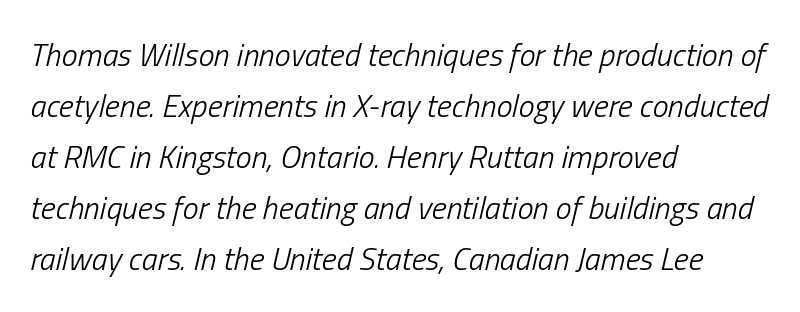
Q: Is the text bold? A: No.
Q: Is the text italic (slanted)? A: Yes, it leans right by about 13 degrees.
Q: Is the text underlined? A: No.
Q: How is the paragraph aligned? A: Left-aligned.
Q: Is the spacing between letters normal or unusually wide? A: Normal.
Q: Is the spacing between lines tight, normal or loose? A: Normal.
Q: Width (condensed, normal, or wide)? A: Condensed.
Q: Stroke contrast? A: Low.
Q: x-height? A: Medium.
Q: Monospaced? A: No.
